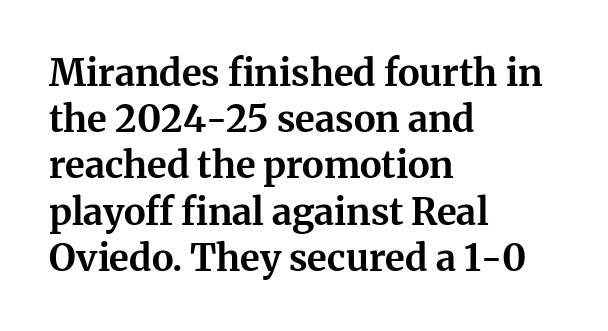
Q: Is the text bold? A: Yes.
Q: Is the text italic (slanted)? A: No, it is upright.
Q: Is the typeface a serif or a sans-serif typeface? A: Serif.
Q: Is the text underlined? A: No.
Q: How is the paragraph aligned? A: Left-aligned.
Q: Is the spacing between letters normal or unusually wide? A: Normal.
Q: Is the spacing between lines tight, normal or loose? A: Normal.
Q: Width (condensed, normal, or wide)? A: Normal.
Q: Stroke contrast? A: Medium.
Q: x-height? A: Medium.
Q: Monospaced? A: No.
